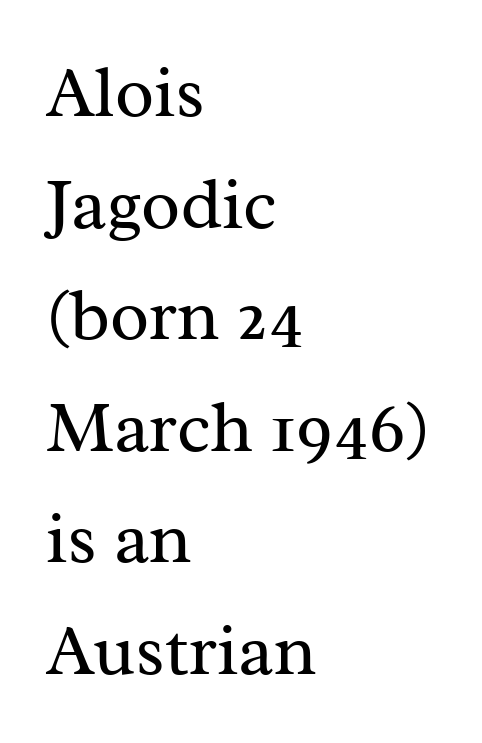
Q: Is the text bold? A: No.
Q: Is the text italic (slanted)? A: No, it is upright.
Q: Is the typeface a serif or a sans-serif typeface? A: Serif.
Q: Is the text underlined? A: No.
Q: How is the paragraph aligned? A: Left-aligned.
Q: Is the spacing between letters normal or unusually wide? A: Normal.
Q: Is the spacing between lines tight, normal or loose? A: Normal.
Q: Width (condensed, normal, or wide)? A: Normal.
Q: Stroke contrast? A: Medium.
Q: x-height? A: Medium.
Q: Monospaced? A: No.
